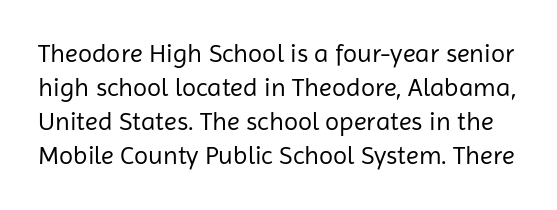
The baseline area is clear. Each new line begins a customary step beneath the previous one. These lines were composed using upright roman letters. Weight: not bold — regular or lighter.
